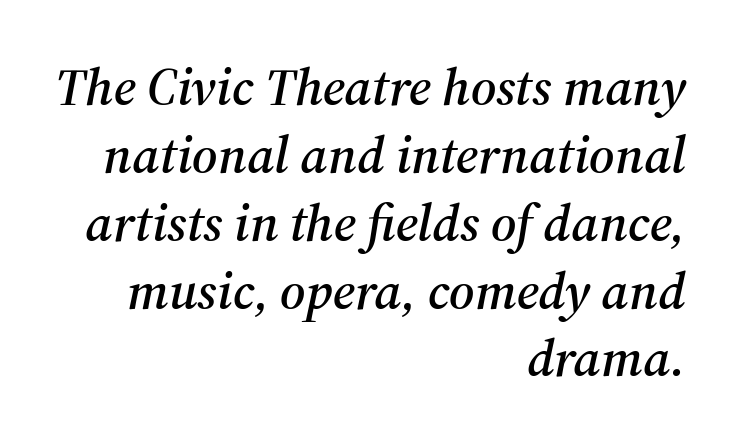
Q: Is the text italic (slanted)? A: Yes, it leans right by about 12 degrees.
Q: Is the typeface a serif or a sans-serif typeface? A: Serif.
Q: Is the text underlined? A: No.
Q: How is the paragraph aligned? A: Right-aligned.
Q: Is the spacing between letters normal or unusually wide? A: Normal.
Q: Is the spacing between lines tight, normal or loose? A: Normal.
Q: Width (condensed, normal, or wide)? A: Normal.
Q: Stroke contrast? A: Medium.
Q: x-height? A: Medium.
Q: Monospaced? A: No.
